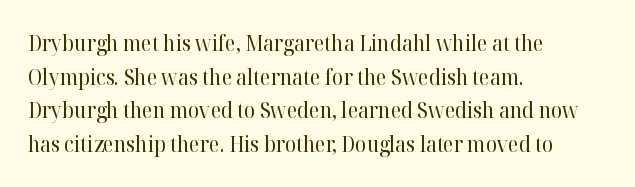
Q: Is the text bold? A: No.
Q: Is the text italic (slanted)? A: No, it is upright.
Q: Is the text underlined? A: No.
Q: How is the paragraph aligned? A: Left-aligned.
Q: Is the spacing between letters normal or unusually wide? A: Normal.
Q: Is the spacing between lines tight, normal or loose? A: Normal.
